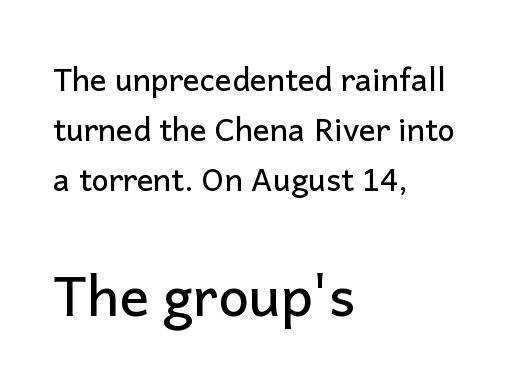
{"serif": "no", "italic": "no", "width": "normal", "stroke_contrast": "low", "x_height": "medium", "monospaced": "no", "underline": "no", "align": "left", "line_spacing": "normal", "line_spacing_ratio": 1.62, "letter_spacing": "normal", "letter_spacing_em": 0.0, "larger_block": "second", "size_ratio": 1.77, "glyph_px": 55}
